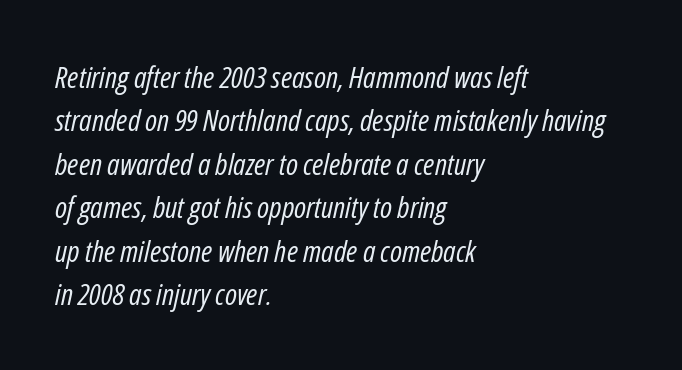
The image shows 30 px regular-weight, condensed type, italic (leaning right); set left-aligned, normal line spacing (1.45x), normal letter spacing, not underlined; low stroke contrast and a medium x-height.
